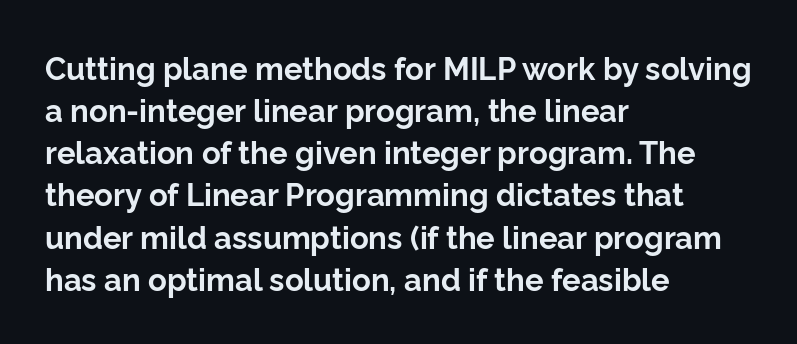
Q: Is the text bold? A: Yes.
Q: Is the text italic (slanted)? A: No, it is upright.
Q: Is the typeface a serif or a sans-serif typeface? A: Sans-serif.
Q: Is the text underlined? A: No.
Q: How is the paragraph aligned? A: Left-aligned.
Q: Is the spacing between letters normal or unusually wide? A: Normal.
Q: Is the spacing between lines tight, normal or loose? A: Normal.
Q: Width (condensed, normal, or wide)? A: Normal.
Q: Stroke contrast? A: Low.
Q: x-height? A: Medium.
Q: Monospaced? A: No.
